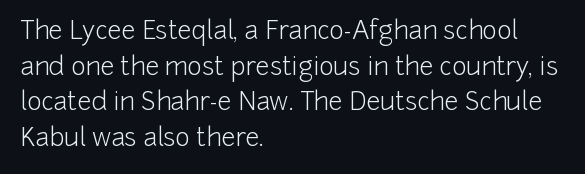
No word sits above an underline. These lines stack with their left ends in a neat column. The line-height multiplier appears to be the usual default. Ordinary non-slanted type is in use. Students, note that the glyphs here touch the page at normal intervals.
